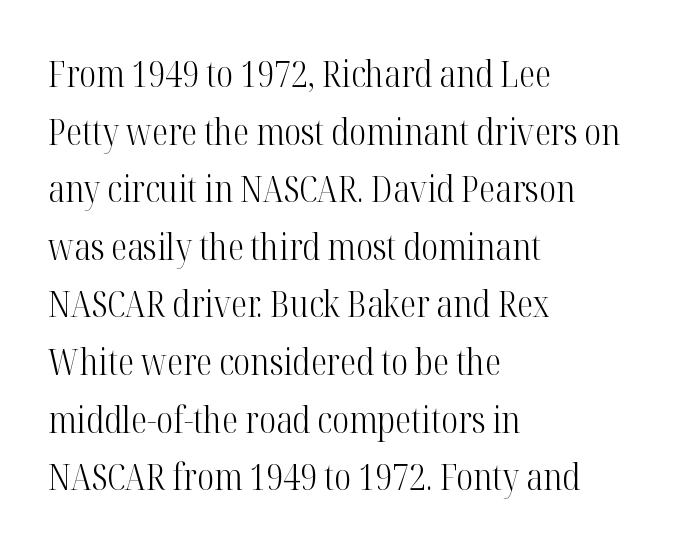
Style check: upright. You could call the tracking neutral — neither tight nor loose. The letters advance in unequal steps, a hallmark of proportional type. On a weight scale, this lands at 450 or below.
